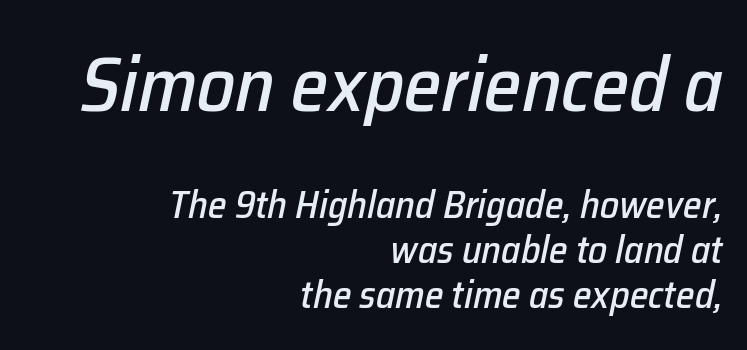
Which of the two is more prominent by size? The first, at the top. The rag falls on the left side of this text block. Spacing between characters is what you'd get straight out of the box. It's the slanting kind of type. This rendering features lettering with no underline.
